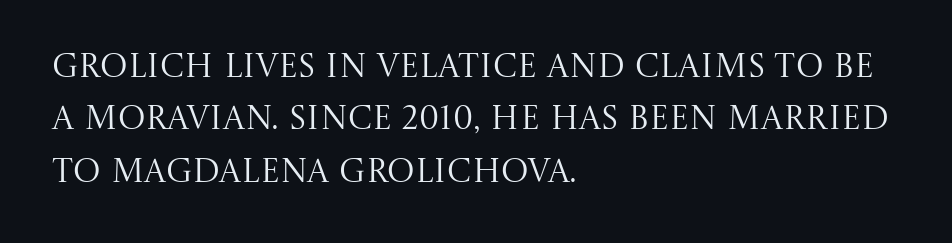
Q: Is the text bold? A: No.
Q: Is the text italic (slanted)? A: No, it is upright.
Q: Is the typeface a serif or a sans-serif typeface? A: Serif.
Q: Is the text underlined? A: No.
Q: How is the paragraph aligned? A: Left-aligned.
Q: Is the spacing between letters normal or unusually wide? A: Normal.
Q: Is the spacing between lines tight, normal or loose? A: Normal.
Q: Width (condensed, normal, or wide)? A: Normal.
Q: Stroke contrast? A: Medium.
Q: x-height? A: Large.
Q: Monospaced? A: No.
